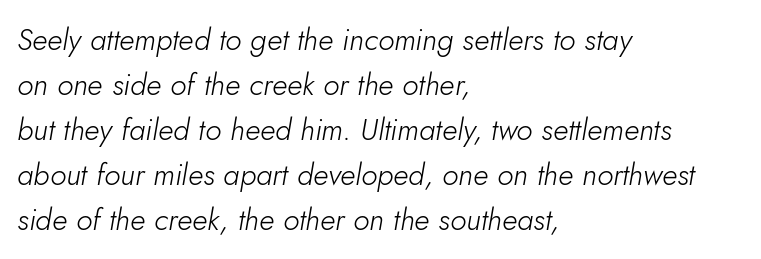
{"italic": "yes", "lean": "right", "slant_degrees": 10, "bold": "no", "weight": "light", "width": "normal", "stroke_contrast": "low", "x_height": "small", "monospaced": "no", "underline": "no", "align": "left", "line_spacing": "normal", "line_spacing_ratio": 1.5, "letter_spacing": "normal", "letter_spacing_em": 0.0, "glyph_px": 30}
